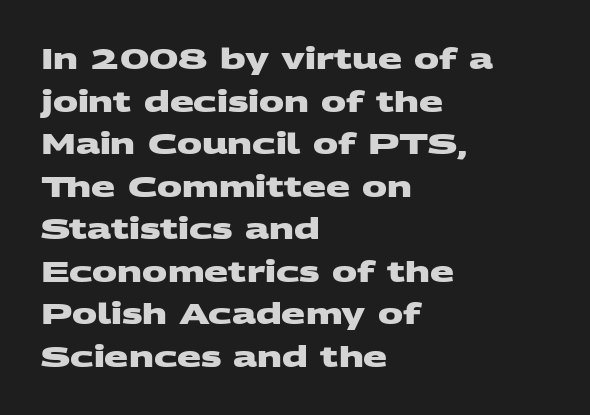
These lines are set flush left with a ragged right edge. Heavy-handed strokes throughout: this text is bold. A clean baseline with only descenders dipping below it. Do the characters align in a grid? No, the font is proportional. A typesetter would label this face a sans. The rendering uses a moderate line-height, typical for paragraphs.
